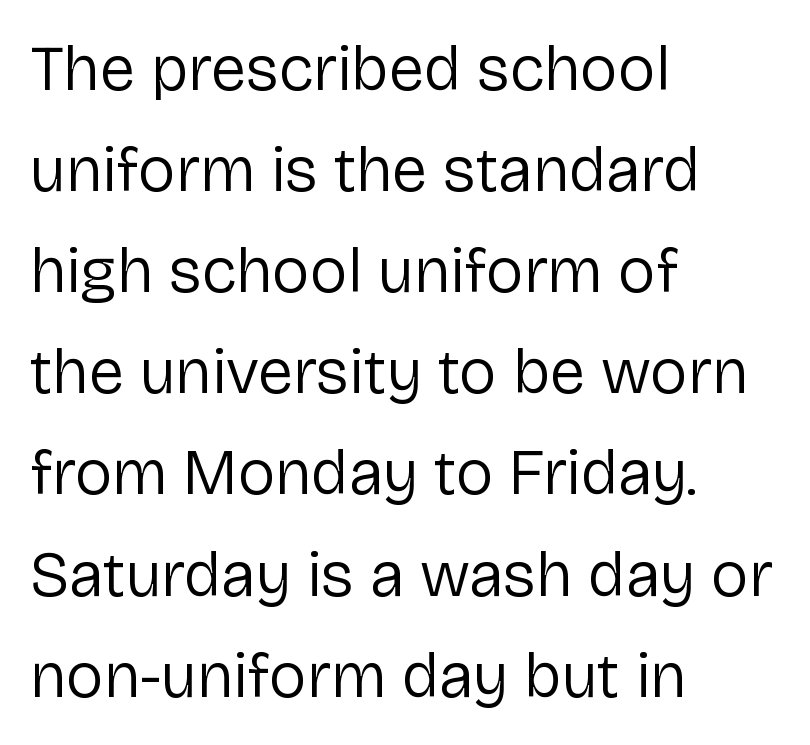
Q: Is the text bold? A: No.
Q: Is the text italic (slanted)? A: No, it is upright.
Q: Is the typeface a serif or a sans-serif typeface? A: Sans-serif.
Q: Is the text underlined? A: No.
Q: How is the paragraph aligned? A: Left-aligned.
Q: Is the spacing between letters normal or unusually wide? A: Normal.
Q: Is the spacing between lines tight, normal or loose? A: Normal.
Q: Width (condensed, normal, or wide)? A: Normal.
Q: Stroke contrast? A: Low.
Q: x-height? A: Medium.
Q: Monospaced? A: No.
